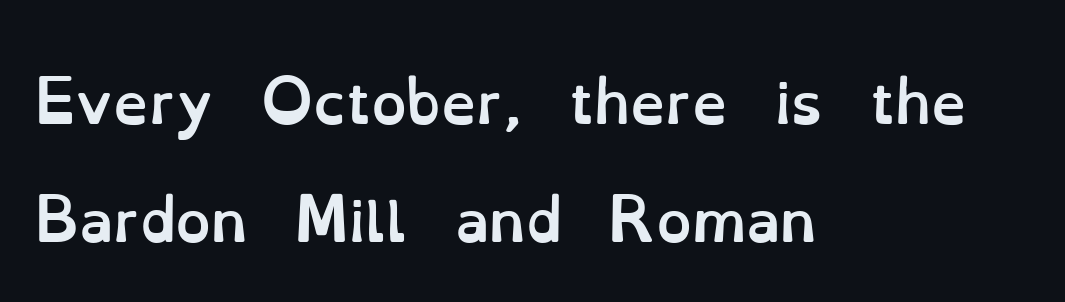
The image shows 56 px semibold type, upright; set left-aligned, loose line spacing (2.1x), normal letter spacing, not underlined; low stroke contrast and a small x-height.
